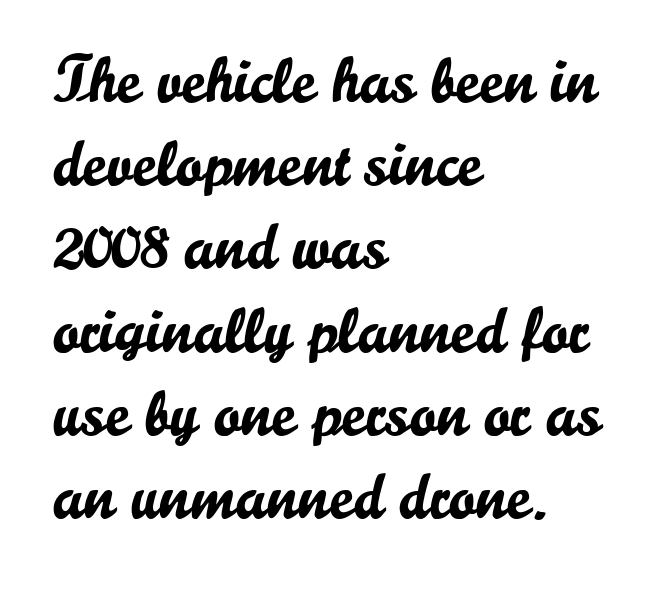
The image shows 65 px sans-serif type; set left-aligned, normal line spacing (1.28x), normal letter spacing, not underlined; low stroke contrast and a small x-height.
